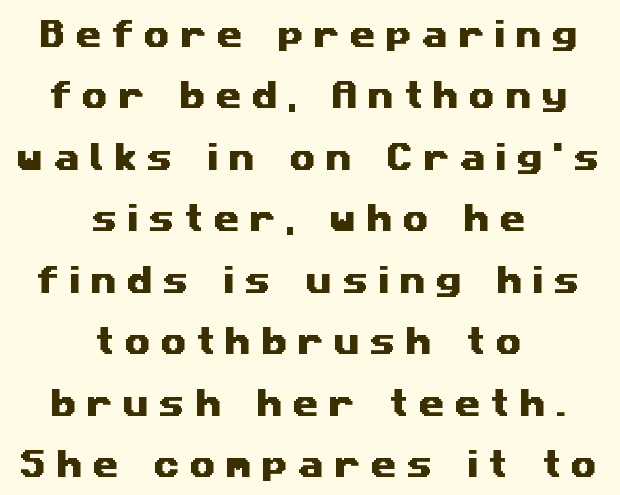
{"serif": "no", "width": "wide", "stroke_contrast": "medium", "x_height": "medium", "monospaced": "no", "underline": "no", "align": "center", "line_spacing": "loose", "line_spacing_ratio": 2.05, "letter_spacing": "wide", "letter_spacing_em": 0.33, "glyph_px": 30}
